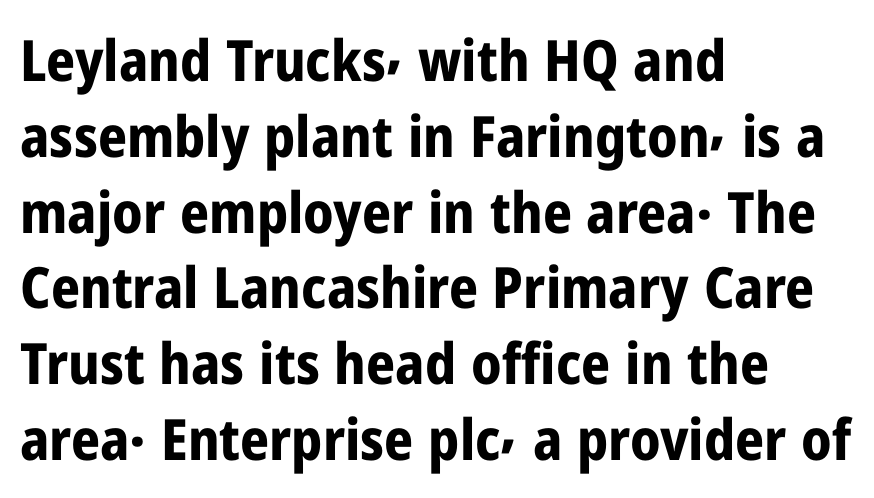
The typeface chosen for these lines omits serifs. Notice how thick the strokes are: this is what a full bold looks like. Here the glyphs are tracked normally, forming tight word shapes. The lines sit at an ordinary, default distance from one another. Any mark beneath the type? The region is blank. One-word summary of the alignment: left.
